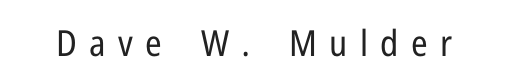
The image shows 36 px regular-weight, condensed sans-serif type, upright; set unusually wide letter spacing (+0.34 em), not underlined; low stroke contrast and a medium x-height.
